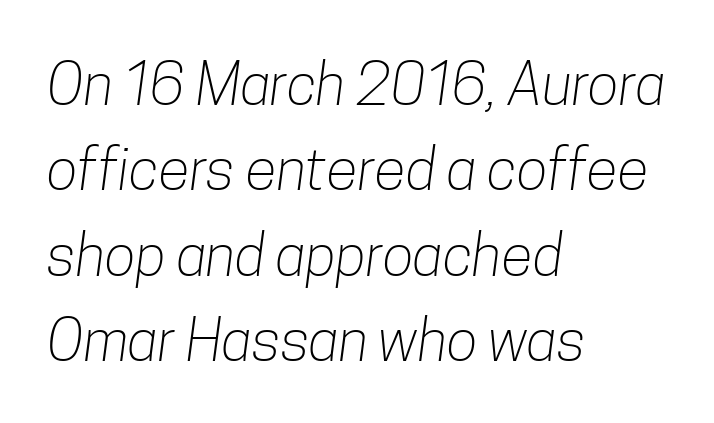
Q: Is the text bold? A: No.
Q: Is the typeface a serif or a sans-serif typeface? A: Sans-serif.
Q: Is the text underlined? A: No.
Q: How is the paragraph aligned? A: Left-aligned.
Q: Is the spacing between letters normal or unusually wide? A: Normal.
Q: Is the spacing between lines tight, normal or loose? A: Normal.
Q: Width (condensed, normal, or wide)? A: Condensed.
Q: Stroke contrast? A: Low.
Q: x-height? A: Medium.
Q: Monospaced? A: No.
